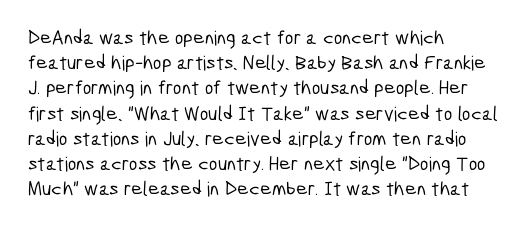
Q: Is the text underlined? A: No.
Q: How is the paragraph aligned? A: Left-aligned.
Q: Is the spacing between letters normal or unusually wide? A: Normal.
Q: Is the spacing between lines tight, normal or loose? A: Normal.
